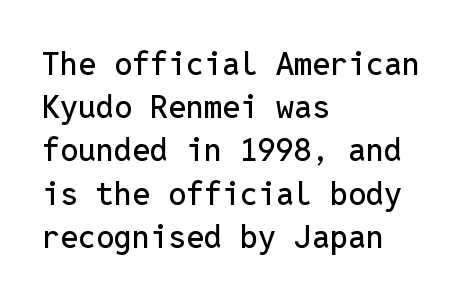
This rendering leaves character spacing at its baseline value. This sample uses a sans-serif face. Line beginnings align vertically; line endings do not. Spacing verdict: monospaced, one width for all characters. A roman cut, with each character standing at attention.
